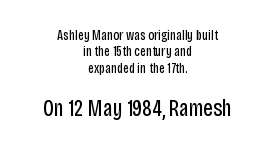
{"italic": "no", "bold": "no", "underline": "no", "align": "center", "line_spacing_ratio": 1.17, "letter_spacing": "normal", "letter_spacing_em": 0.0, "larger_block": "second", "size_ratio": 1.64, "glyph_px": 23}
